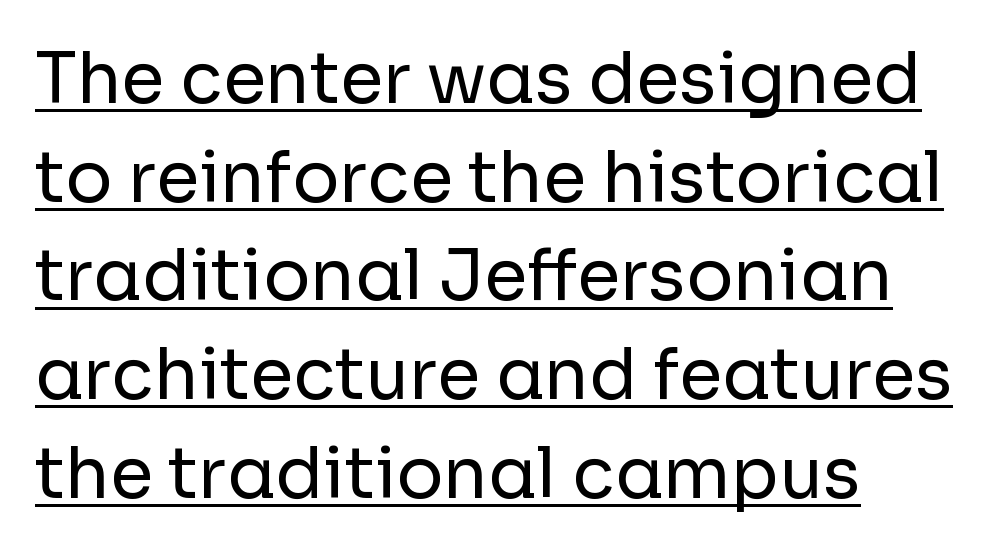
This rendering leaves character spacing at its baseline value. Proportional: the letters do not fall into vertical columns. The rendering uses the underline text-decoration. Posture: upright roman. Each letter's strokes conclude bluntly, with no projecting serifs. The strokes carry an ordinary text weight at most.
